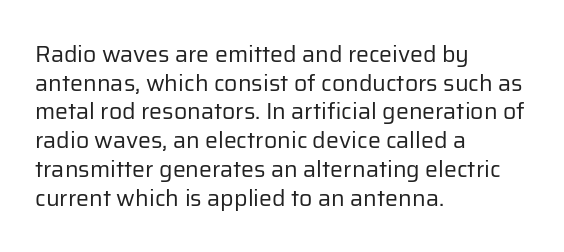
The image shows 23 px text type, upright; set left-aligned, normal line spacing (1.25x), normal letter spacing, not underlined.
